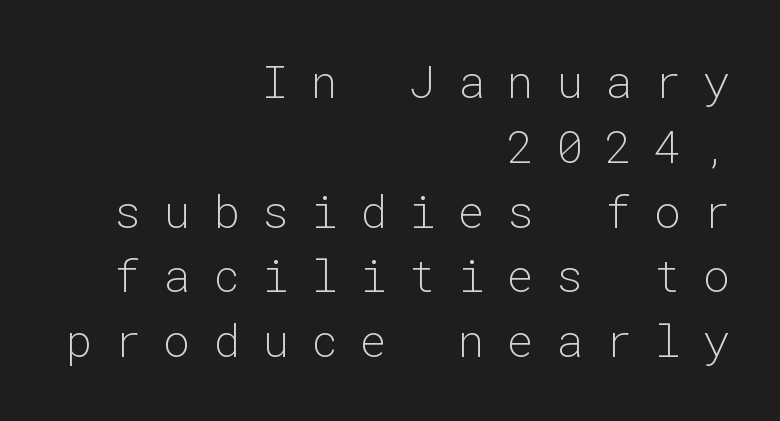
The image shows 45 px light sans-serif type, upright, monospaced; set right-aligned, normal line spacing (1.44x), unusually wide letter spacing (+0.49 em), not underlined; low stroke contrast and a medium x-height.
